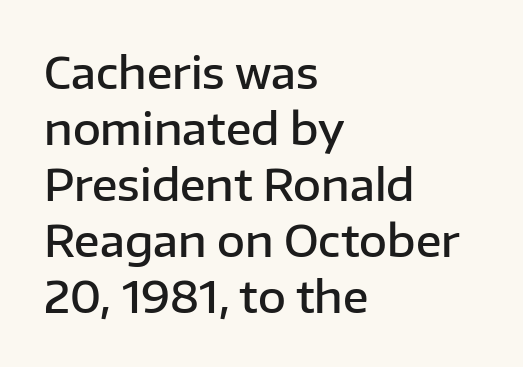
Teacher's note: observe the even left margin — that is flush-left alignment. Anything drawn beneath the words? Only blank space. A sans-serif font was chosen for this passage. Does the leading feel generous? No, just average.
